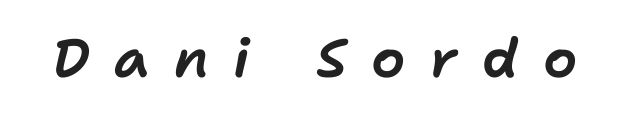
The letterforms stand isolated, each surrounded by extra space. Descender tails drop into unmarked territory. Quick note: italic. The rendering uses natural spacing where letterforms have individual widths.
